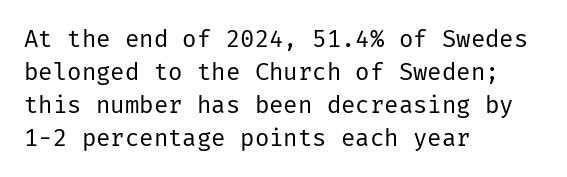
The image shows 24 px text type, upright; set left-aligned, normal line spacing (1.37x), normal letter spacing, not underlined.
